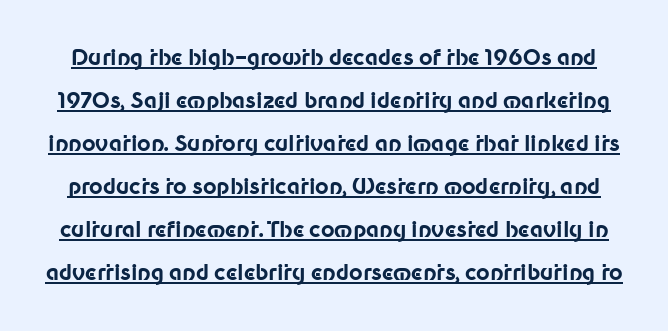
The image shows 21 px bold type, upright; set loose line spacing (2.05x), normal letter spacing, underlined.
